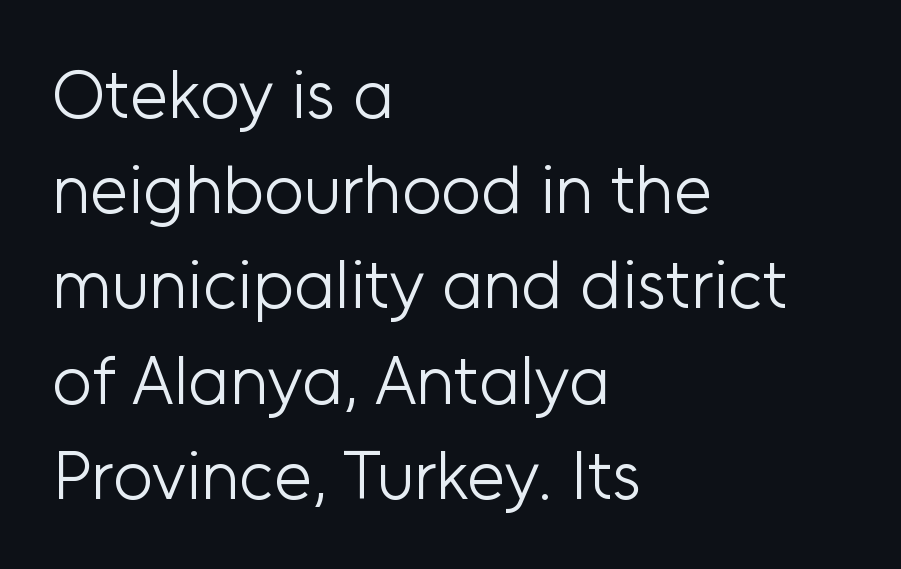
Q: Is the text bold? A: No.
Q: Is the text italic (slanted)? A: No, it is upright.
Q: Is the typeface a serif or a sans-serif typeface? A: Sans-serif.
Q: Is the text underlined? A: No.
Q: How is the paragraph aligned? A: Left-aligned.
Q: Is the spacing between letters normal or unusually wide? A: Normal.
Q: Is the spacing between lines tight, normal or loose? A: Normal.
Q: Width (condensed, normal, or wide)? A: Normal.
Q: Stroke contrast? A: Low.
Q: x-height? A: Medium.
Q: Monospaced? A: No.
